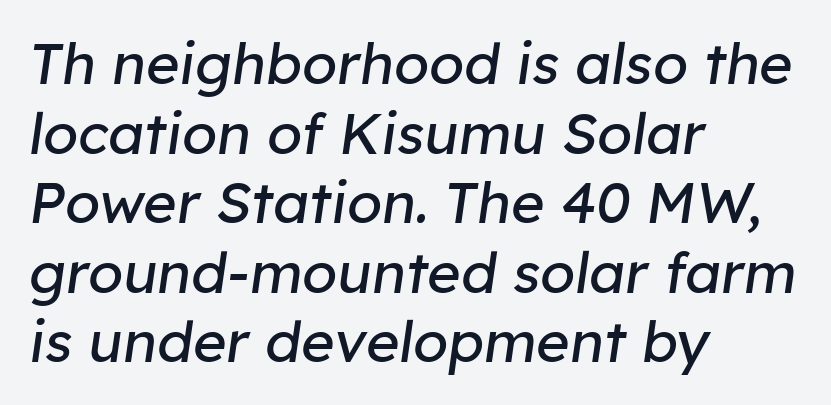
Q: Is the text bold? A: No.
Q: Is the text italic (slanted)? A: Yes, it leans right by about 8 degrees.
Q: Is the text underlined? A: No.
Q: How is the paragraph aligned? A: Left-aligned.
Q: Is the spacing between letters normal or unusually wide? A: Normal.
Q: Width (condensed, normal, or wide)? A: Normal.
Q: Stroke contrast? A: Low.
Q: x-height? A: Medium.
Q: Monospaced? A: No.
